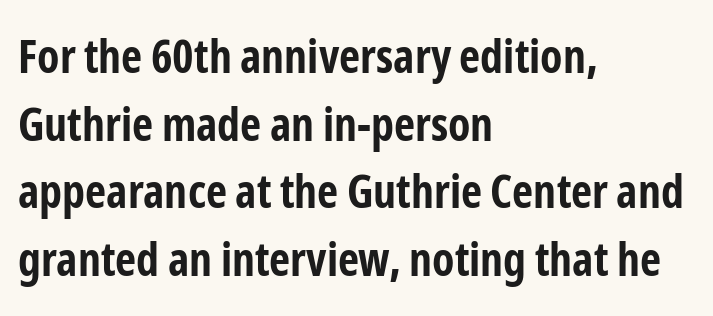
Q: Is the text bold? A: Yes.
Q: Is the text italic (slanted)? A: No, it is upright.
Q: Is the typeface a serif or a sans-serif typeface? A: Sans-serif.
Q: Is the text underlined? A: No.
Q: How is the paragraph aligned? A: Left-aligned.
Q: Is the spacing between letters normal or unusually wide? A: Normal.
Q: Is the spacing between lines tight, normal or loose? A: Normal.
Q: Width (condensed, normal, or wide)? A: Condensed.
Q: Stroke contrast? A: Low.
Q: x-height? A: Medium.
Q: Monospaced? A: No.
